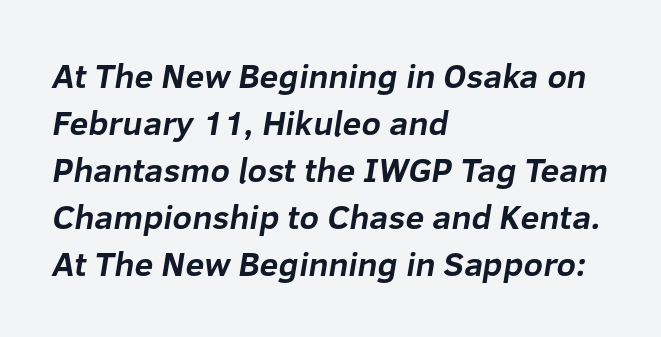
The image shows 34 px bold sans-serif type; set left-aligned, normal line spacing (1.38x), normal letter spacing, not underlined; low stroke contrast and a medium x-height.
